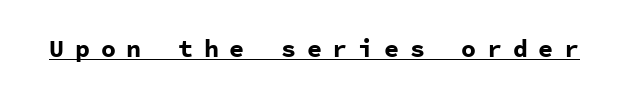
Q: Is the text bold? A: Yes.
Q: Is the text italic (slanted)? A: No, it is upright.
Q: Is the text underlined? A: Yes.
Q: Is the spacing between letters normal or unusually wide? A: Unusually wide.
